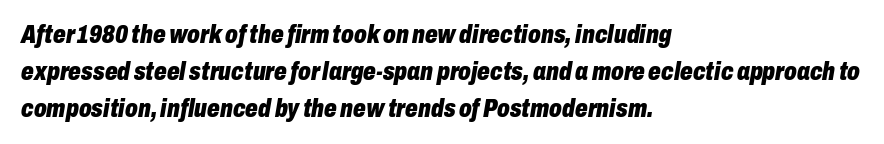
The foot of each line stays bare and open. The face used here is rendered with its standard letterfit. Heavy, bold letterforms. Tall strokes in this sample are angled rather than plumb.
